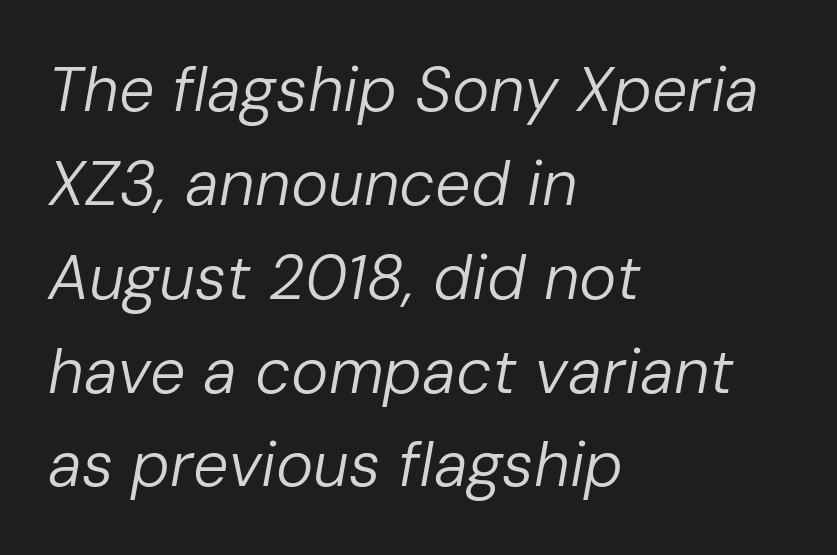
Q: Is the text bold? A: No.
Q: Is the text italic (slanted)? A: Yes, it leans right by about 10 degrees.
Q: Is the text underlined? A: No.
Q: How is the paragraph aligned? A: Left-aligned.
Q: Is the spacing between letters normal or unusually wide? A: Normal.
Q: Is the spacing between lines tight, normal or loose? A: Normal.
Q: Width (condensed, normal, or wide)? A: Normal.
Q: Stroke contrast? A: Low.
Q: x-height? A: Medium.
Q: Monospaced? A: No.
